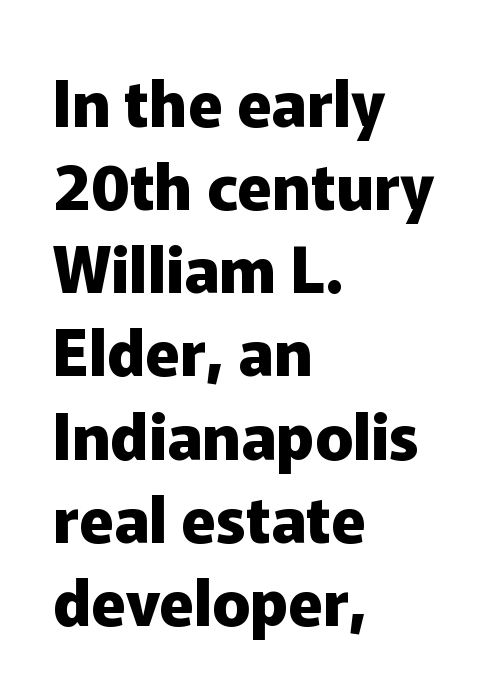
The image shows 63 px heavy sans-serif type, upright; set left-aligned, normal line spacing (1.32x), normal letter spacing, not underlined; low stroke contrast and a medium x-height.
